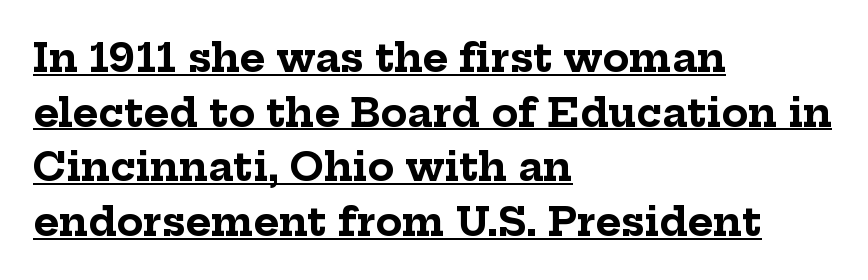
Q: Is the text bold? A: Yes.
Q: Is the text italic (slanted)? A: No, it is upright.
Q: Is the typeface a serif or a sans-serif typeface? A: Serif.
Q: Is the text underlined? A: Yes.
Q: How is the paragraph aligned? A: Left-aligned.
Q: Is the spacing between letters normal or unusually wide? A: Normal.
Q: Is the spacing between lines tight, normal or loose? A: Normal.
Q: Width (condensed, normal, or wide)? A: Normal.
Q: Stroke contrast? A: Low.
Q: x-height? A: Medium.
Q: Monospaced? A: No.
